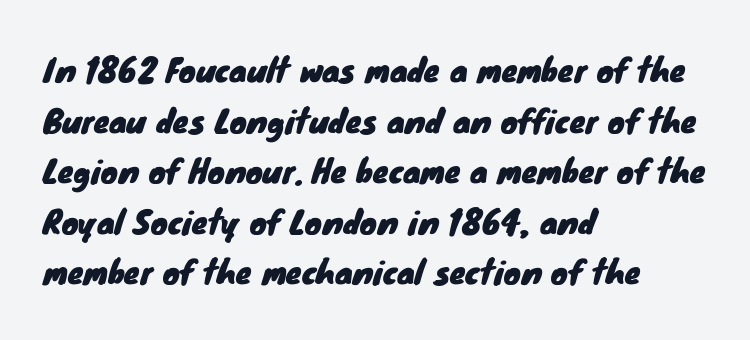
The image shows 32 px sans-serif type; set left-aligned, normal line spacing (1.58x), normal letter spacing, not underlined; low stroke contrast and a small x-height.
